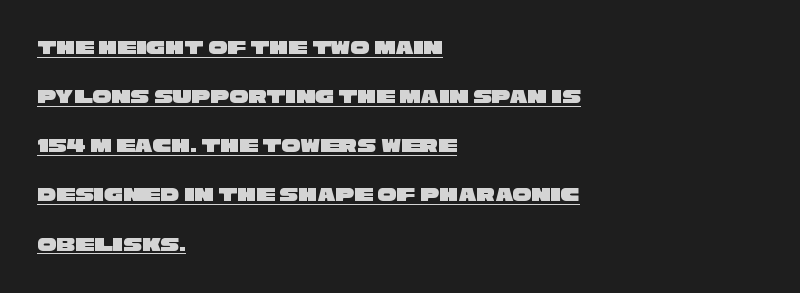
Which margin do the lines hug? The left one — the right edge is uneven. Looks like someone drew a line under every word here. The block of text is sparse from top to bottom, with ample space between rows. The gaps between neighbouring characters are ordinary and unremarkable.
